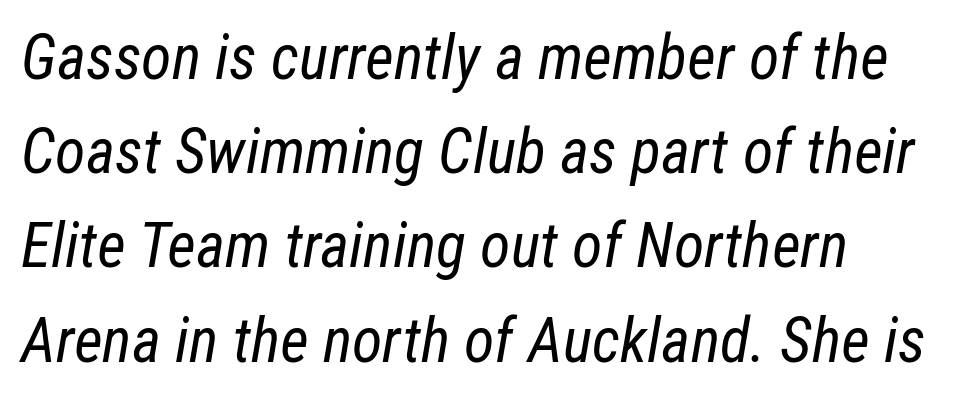
Q: Is the text bold? A: No.
Q: Is the text italic (slanted)? A: Yes, it leans right by about 12 degrees.
Q: Is the text underlined? A: No.
Q: How is the paragraph aligned? A: Left-aligned.
Q: Is the spacing between letters normal or unusually wide? A: Normal.
Q: Is the spacing between lines tight, normal or loose? A: Normal.
Q: Width (condensed, normal, or wide)? A: Condensed.
Q: Stroke contrast? A: Low.
Q: x-height? A: Medium.
Q: Monospaced? A: No.
